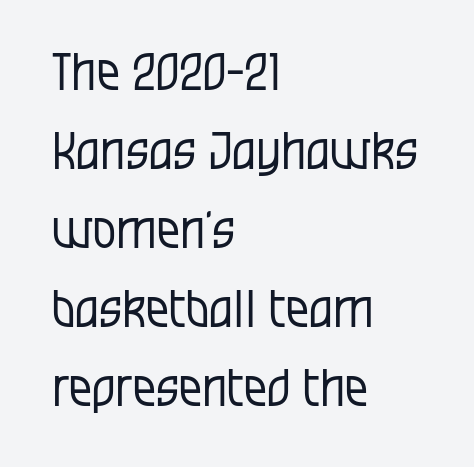
{"serif": "no", "italic": "no", "bold": "no", "weight": "regular", "width": "condensed", "stroke_contrast": "low", "x_height": "large", "monospaced": "no", "underline": "no", "align": "left", "line_spacing": "normal", "line_spacing_ratio": 1.52, "letter_spacing": "normal", "letter_spacing_em": 0.0, "glyph_px": 52}
